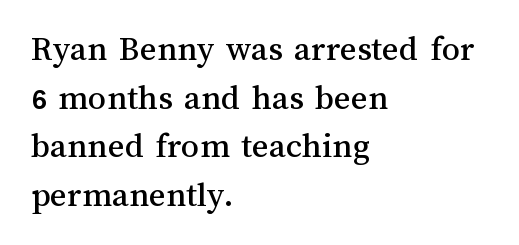
{"italic": "no", "width": "normal", "stroke_contrast": "medium", "x_height": "medium", "monospaced": "no", "underline": "no", "align": "left", "line_spacing": "normal", "line_spacing_ratio": 1.35, "letter_spacing": "normal", "letter_spacing_em": 0.0, "glyph_px": 36}
